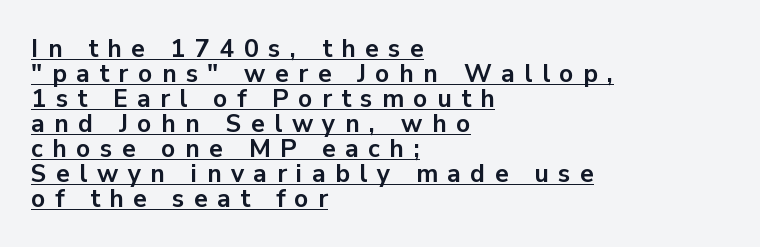
Each line starts at the same left margin while the right side varies. Nope, not italic — everything's standing straight. The line texture is sparse and dotted thanks to wide tracking. Descenders here cross a horizontal rule under the line. Every letter is thick-stroked: bold, no question.
